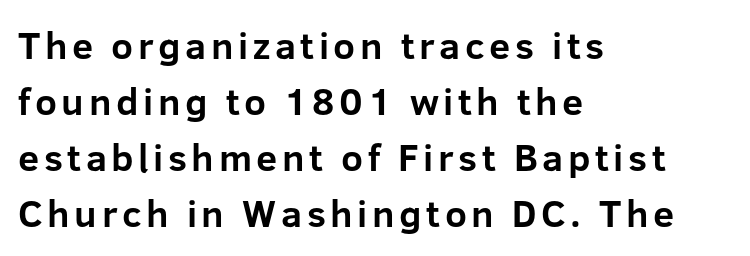
Upright lettering throughout. What kind of face is this? One without serifs — a sans. Plain, unruled lines of type. The leading is moderate, giving the passage an even texture.
